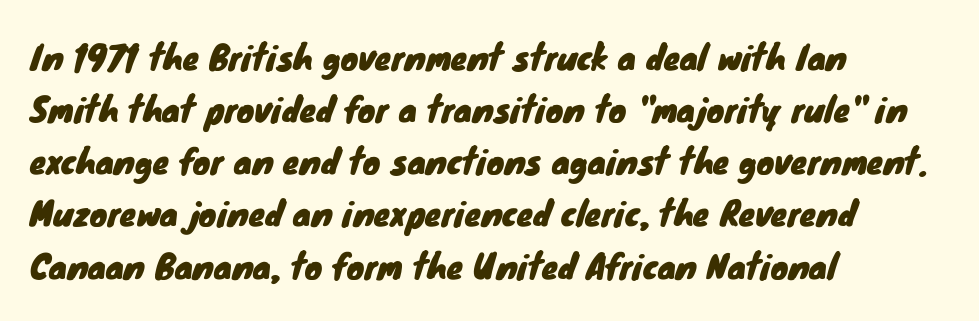
The image shows 33 px sans-serif type; set left-aligned, normal line spacing (1.58x), normal letter spacing, not underlined; low stroke contrast and a small x-height.
